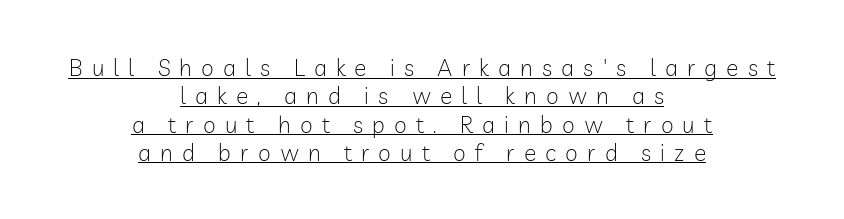
The image shows 23 px text type, upright; set centered, line spacing 1.23x, unusually wide letter spacing (+0.4 em), underlined.
